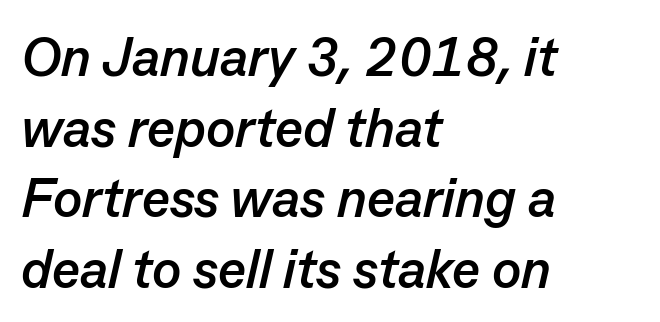
Q: Is the text bold? A: Yes.
Q: Is the text italic (slanted)? A: Yes, it leans right by about 13 degrees.
Q: Is the text underlined? A: No.
Q: How is the paragraph aligned? A: Left-aligned.
Q: Is the spacing between letters normal or unusually wide? A: Normal.
Q: Is the spacing between lines tight, normal or loose? A: Normal.
Q: Width (condensed, normal, or wide)? A: Normal.
Q: Stroke contrast? A: Low.
Q: x-height? A: Medium.
Q: Monospaced? A: No.
